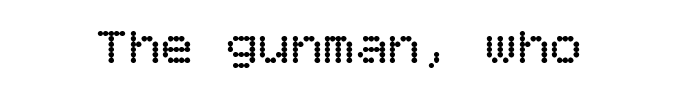
The type is set solid horizontally, with unmodified tracking. The glyphs are unaccompanied by any horizontal stroke below them. Every character sits straight up, as roman type does. The typesetter chose a symmetrical, centered arrangement here.
